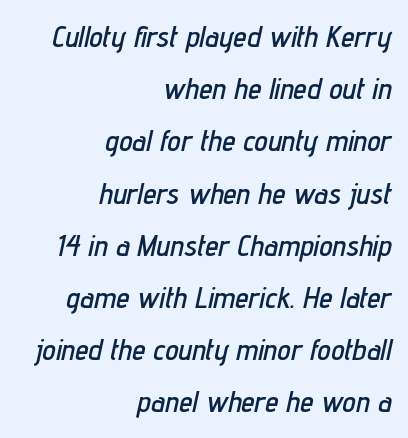
{"italic": "yes", "lean": "right", "slant_degrees": 12, "width": "condensed", "stroke_contrast": "low", "x_height": "medium", "monospaced": "no", "underline": "no", "align": "right", "line_spacing_ratio": 1.74, "letter_spacing": "normal", "letter_spacing_em": 0.0, "glyph_px": 30}
